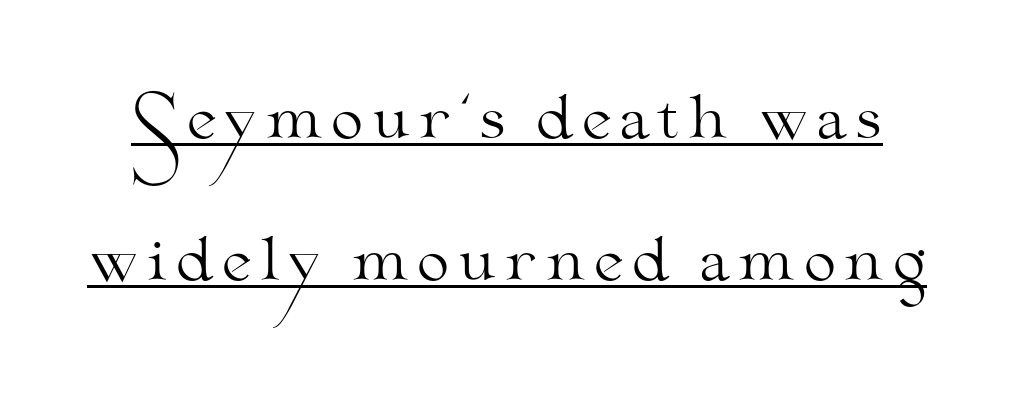
The letters stand straight up with perfectly vertical stems. How would I describe the line gaps? Wide and relaxed. The designer went with a serif here, giving each stem small feet. Is this a heavy cut? Hardly; it is regular or lighter.
